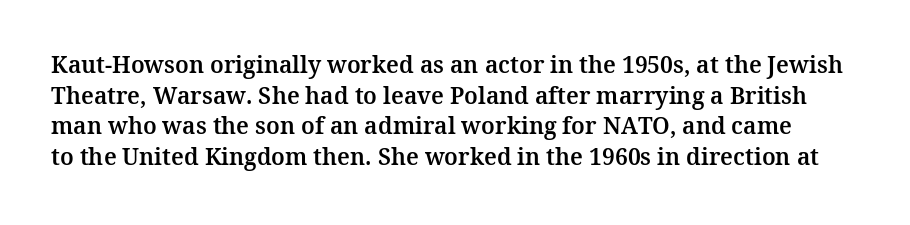
The image shows 23 px text type, upright; set normal line spacing (1.33x), normal letter spacing, not underlined.
